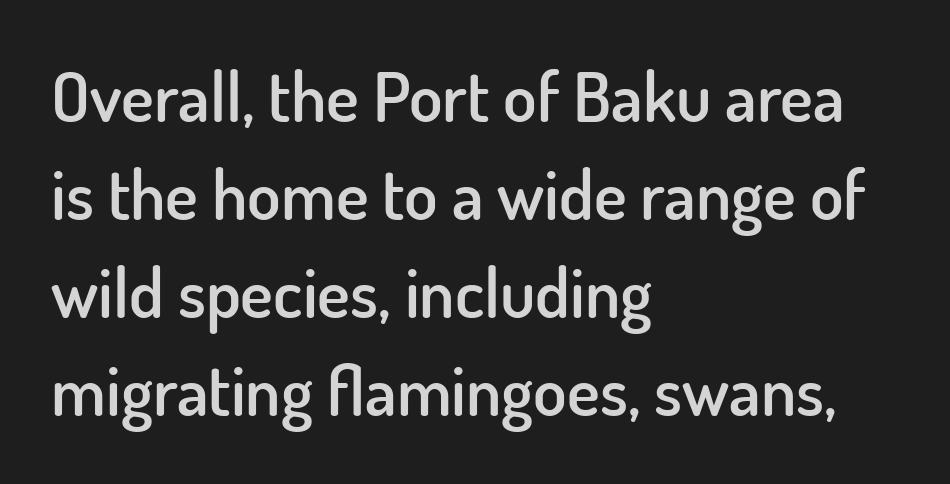
Q: Is the text bold? A: Semi-bold.
Q: Is the text italic (slanted)? A: No, it is upright.
Q: Is the typeface a serif or a sans-serif typeface? A: Sans-serif.
Q: Is the text underlined? A: No.
Q: How is the paragraph aligned? A: Left-aligned.
Q: Is the spacing between letters normal or unusually wide? A: Normal.
Q: Is the spacing between lines tight, normal or loose? A: Normal.
Q: Width (condensed, normal, or wide)? A: Normal.
Q: Stroke contrast? A: Low.
Q: x-height? A: Small.
Q: Monospaced? A: No.
